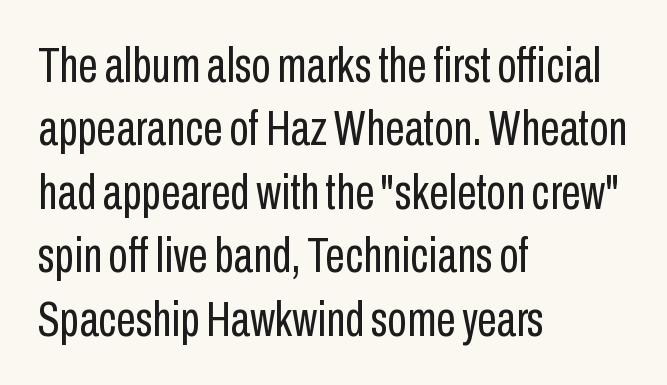
The image shows 50 px regular-weight, condensed sans-serif type, upright; set left-aligned, normal line spacing (1.27x), normal letter spacing, not underlined; low stroke contrast and a medium x-height.
